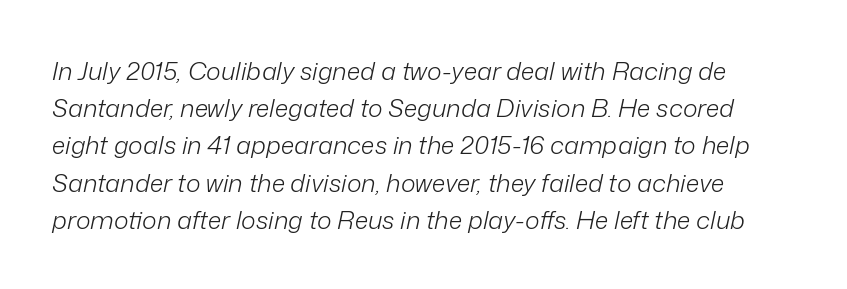
Q: Is the text bold? A: No.
Q: Is the text italic (slanted)? A: Yes, it leans right by about 12 degrees.
Q: Is the text underlined? A: No.
Q: Is the spacing between letters normal or unusually wide? A: Normal.
Q: Is the spacing between lines tight, normal or loose? A: Normal.
